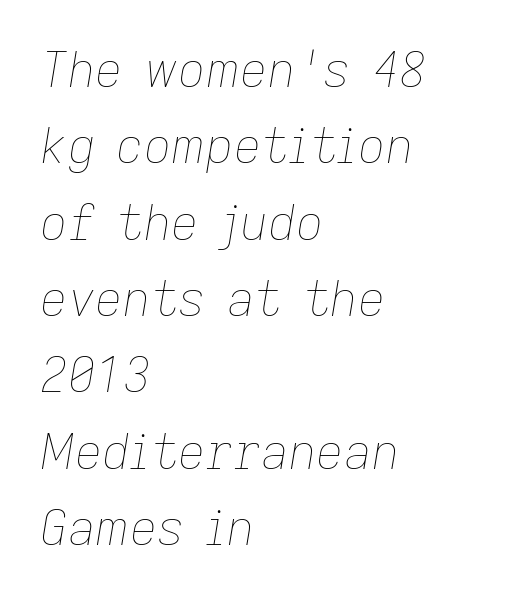
Q: Is the text bold? A: No.
Q: Is the text italic (slanted)? A: Yes, it leans right by about 9 degrees.
Q: Is the text underlined? A: No.
Q: How is the paragraph aligned? A: Left-aligned.
Q: Is the spacing between letters normal or unusually wide? A: Normal.
Q: Is the spacing between lines tight, normal or loose? A: Normal.
Q: Width (condensed, normal, or wide)? A: Normal.
Q: Stroke contrast? A: Low.
Q: x-height? A: Medium.
Q: Monospaced? A: No.
